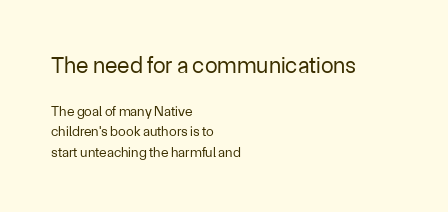
Q: Is the text bold? A: No.
Q: Is the text italic (slanted)? A: No, it is upright.
Q: Is the text underlined? A: No.
Q: How is the paragraph aligned? A: Left-aligned.
Q: Is the spacing between letters normal or unusually wide? A: Normal.
Q: Is the spacing between lines tight, normal or loose? A: Normal.
Q: Which block of text is set in a larger size, the first (top) or the second (bottom)? A: The first (top) one.
